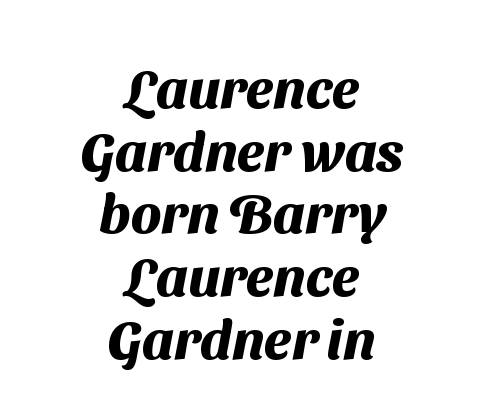
Q: Is the text bold? A: Yes.
Q: Is the typeface a serif or a sans-serif typeface? A: Sans-serif.
Q: Is the text underlined? A: No.
Q: How is the paragraph aligned? A: Centered.
Q: Is the spacing between letters normal or unusually wide? A: Normal.
Q: Is the spacing between lines tight, normal or loose? A: Tight.
Q: Width (condensed, normal, or wide)? A: Normal.
Q: Stroke contrast? A: Medium.
Q: x-height? A: Medium.
Q: Monospaced? A: No.
